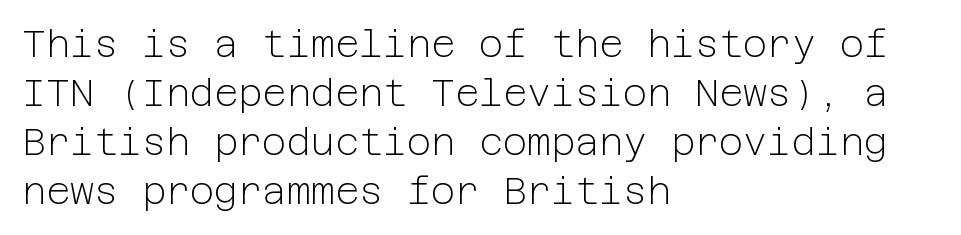
The image shows 37 px light sans-serif type, upright; set left-aligned, normal line spacing (1.32x), normal letter spacing, not underlined; low stroke contrast and a medium x-height.
